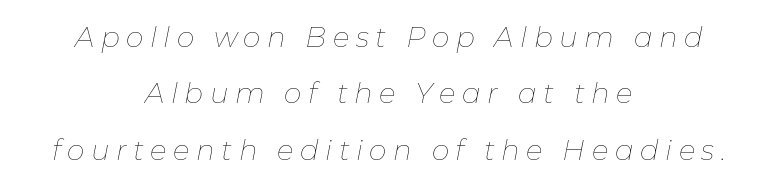
A typesetter would call this proportional, since set widths differ per character. The line-height multiplier appears high, well above default. Stem width sits at or under what a default text font uses. The area under the type is left untouched. Look at the tracking — it's clearly loosened, letters drifting apart.
